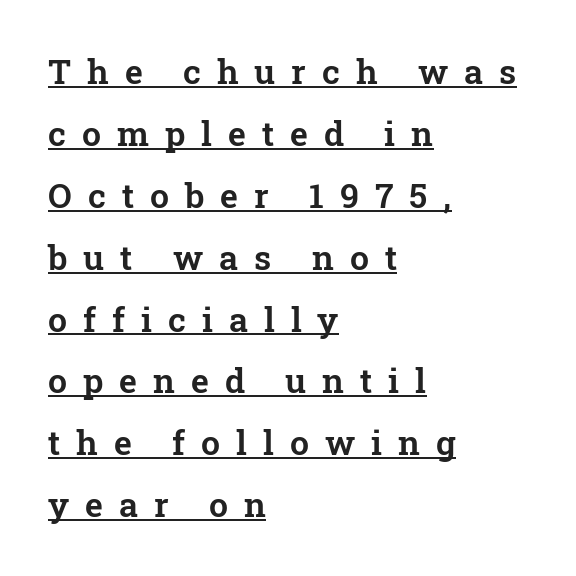
The image shows 34 px serif type, upright; set left-aligned, line spacing 1.82x, unusually wide letter spacing (+0.47 em), underlined; low stroke contrast and a medium x-height.
